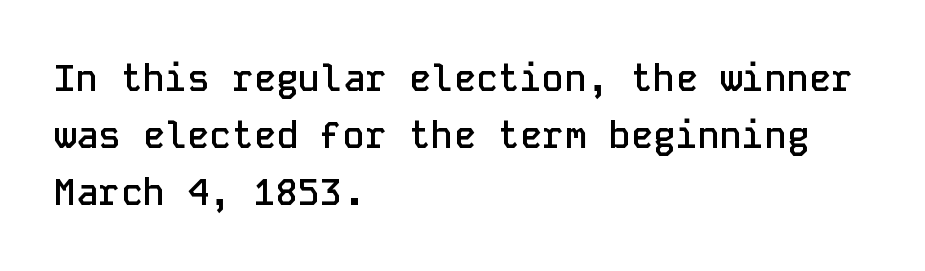
Rendered with straight, roman letterforms. These lines stack with their left ends in a neat column. How are the letters spaced? Ordinarily, with no added tracking. Check where the strokes stop: nothing finishes them off — pure sans.
